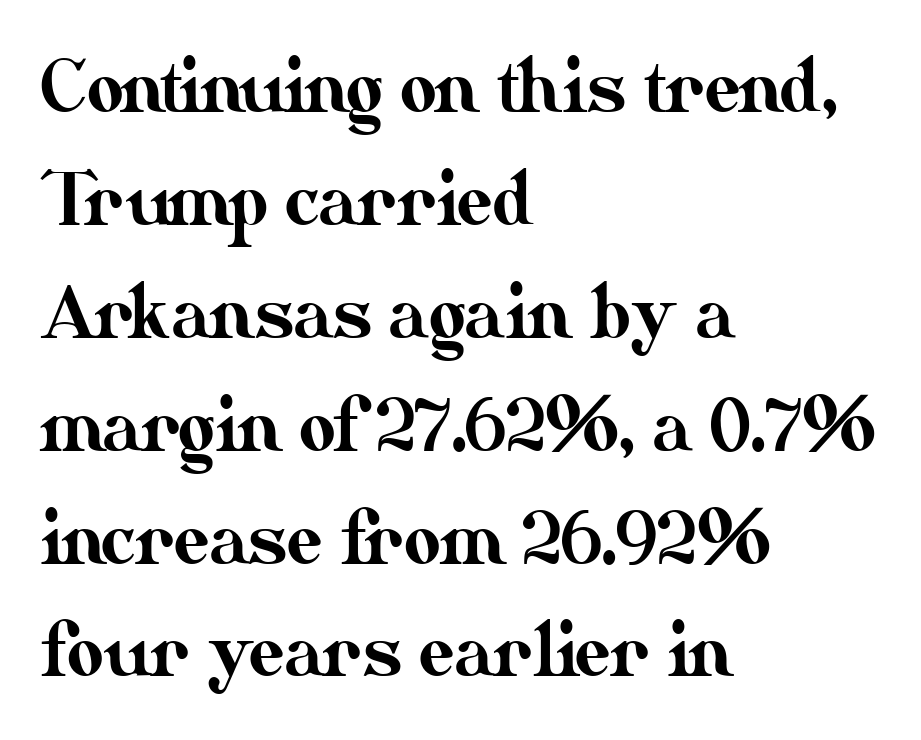
Between one letter and the next there's only the usual sliver of space. No word sits above an underline. Is this a fixed-width face? No — the glyphs have proportional, varying widths. Rendered with straight, roman letterforms. The compositor pushed each line to the left boundary. Rows of type keep a routine distance in the vertical direction.
